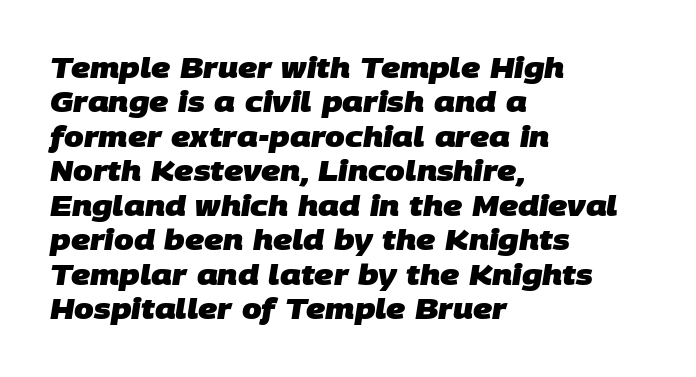
{"serif": "no", "bold": "yes", "weight": "heavy", "width": "normal", "stroke_contrast": "low", "x_height": "large", "monospaced": "no", "underline": "no", "align": "left", "line_spacing_ratio": 1.23, "letter_spacing": "normal", "letter_spacing_em": 0.0, "glyph_px": 28}
